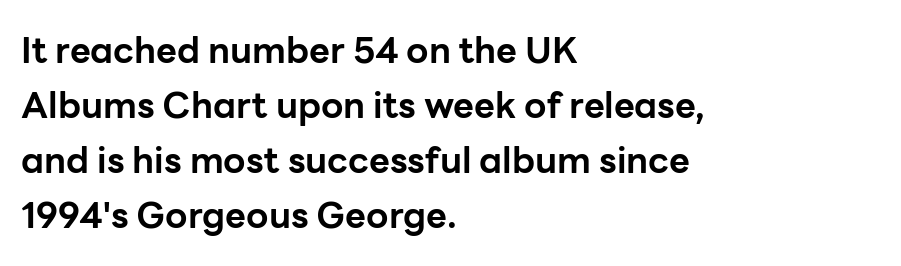
The image shows 36 px bold sans-serif type, upright; set left-aligned, normal line spacing (1.53x), normal letter spacing, not underlined; low stroke contrast and a medium x-height.
